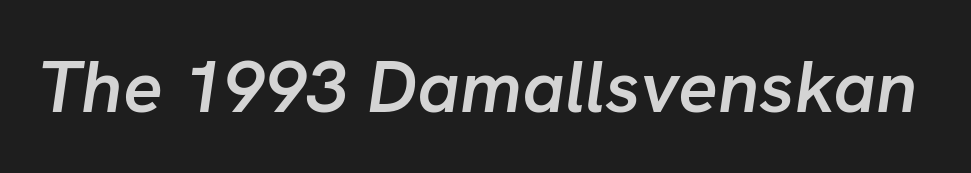
{"italic": "yes", "lean": "right", "slant_degrees": 8, "bold": "semi", "weight": "semibold", "width": "normal", "stroke_contrast": "low", "x_height": "medium", "monospaced": "no", "underline": "no", "letter_spacing": "normal", "letter_spacing_em": 0.0, "glyph_px": 74}
